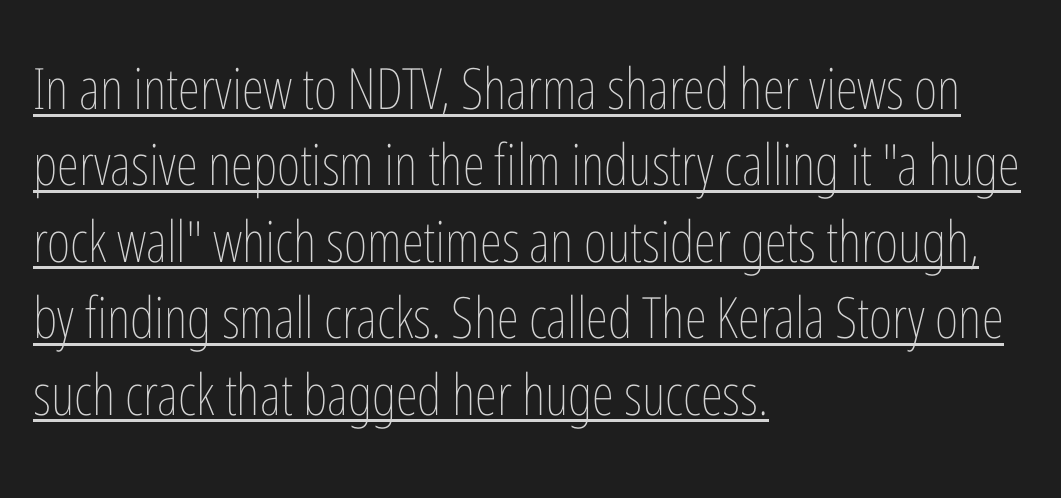
Think of a printed novel: that variable character pitch is what you see here. Compared with a centered layout, this one pins lines to the left instead. Each stroke keeps to a modest, everyday thickness or less. The letters stand upright; this is a roman face. The face used here is rendered with its standard letterfit.
